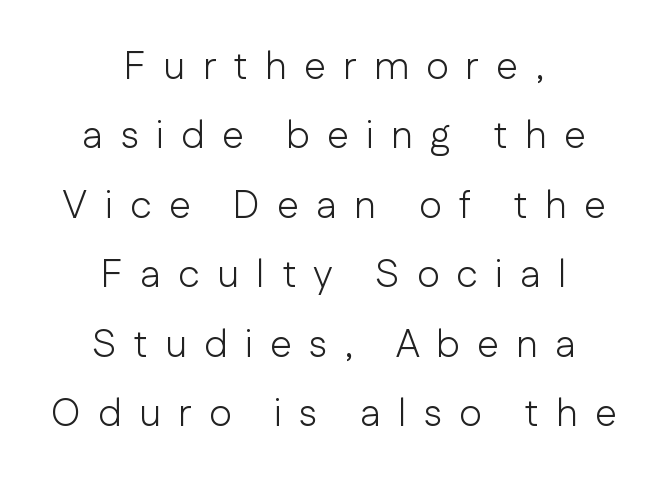
The image shows 39 px light sans-serif type, upright; set centered, line spacing 1.78x, unusually wide letter spacing (+0.44 em), not underlined; low stroke contrast and a medium x-height.
